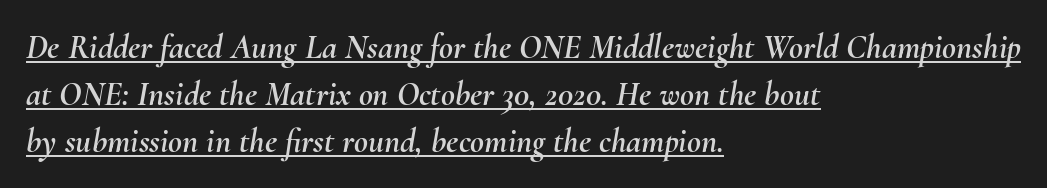
The image shows 34 px text type, italic (leaning right); set left-aligned, normal line spacing (1.38x), normal letter spacing, underlined; medium stroke contrast and a small x-height.
